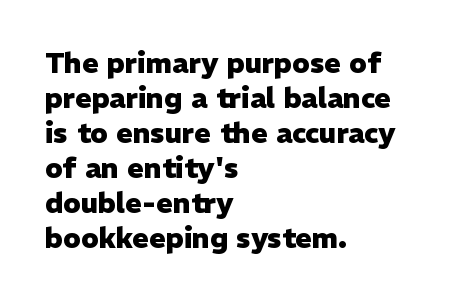
The image shows 28 px heavy sans-serif type, upright; set left-aligned, normal line spacing (1.25x), normal letter spacing, not underlined; low stroke contrast and a medium x-height.
